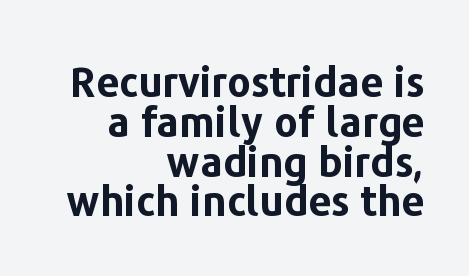
Q: Is the text bold? A: Yes.
Q: Is the text italic (slanted)? A: No, it is upright.
Q: Is the typeface a serif or a sans-serif typeface? A: Sans-serif.
Q: Is the text underlined? A: No.
Q: How is the paragraph aligned? A: Right-aligned.
Q: Is the spacing between letters normal or unusually wide? A: Normal.
Q: Is the spacing between lines tight, normal or loose? A: Tight.
Q: Width (condensed, normal, or wide)? A: Normal.
Q: Stroke contrast? A: Low.
Q: x-height? A: Medium.
Q: Monospaced? A: No.
